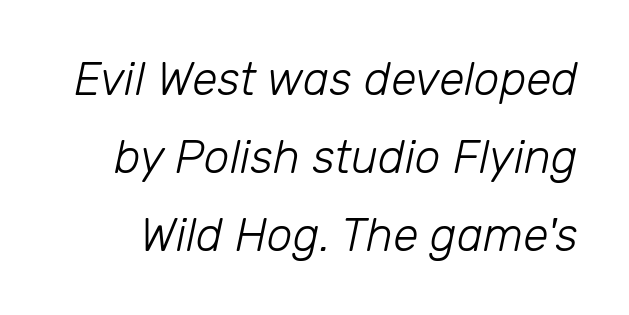
The image shows 46 px light type, italic (leaning right); set normal line spacing (1.7x), normal letter spacing, not underlined; low stroke contrast and a medium x-height.
